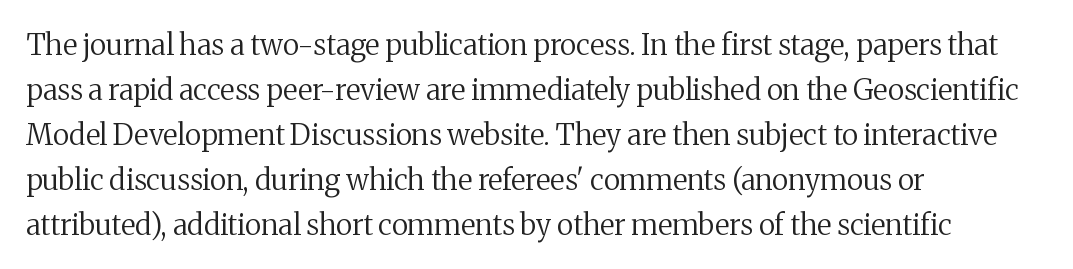
Q: Is the text bold? A: No.
Q: Is the text italic (slanted)? A: No, it is upright.
Q: Is the typeface a serif or a sans-serif typeface? A: Serif.
Q: Is the text underlined? A: No.
Q: How is the paragraph aligned? A: Left-aligned.
Q: Is the spacing between letters normal or unusually wide? A: Normal.
Q: Is the spacing between lines tight, normal or loose? A: Normal.
Q: Width (condensed, normal, or wide)? A: Normal.
Q: Stroke contrast? A: Medium.
Q: x-height? A: Medium.
Q: Monospaced? A: No.
